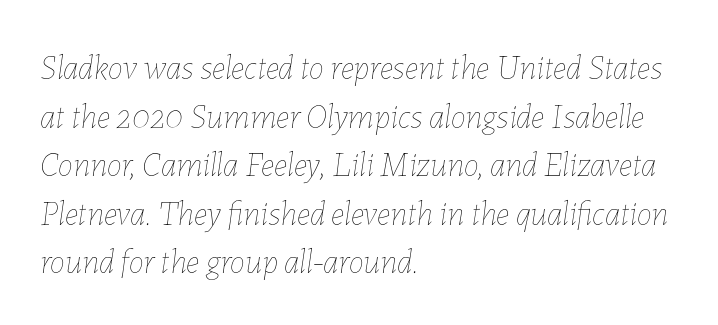
The image shows 34 px thin type, italic (leaning right); set left-aligned, normal line spacing (1.43x), normal letter spacing, not underlined; low stroke contrast and a medium x-height.
